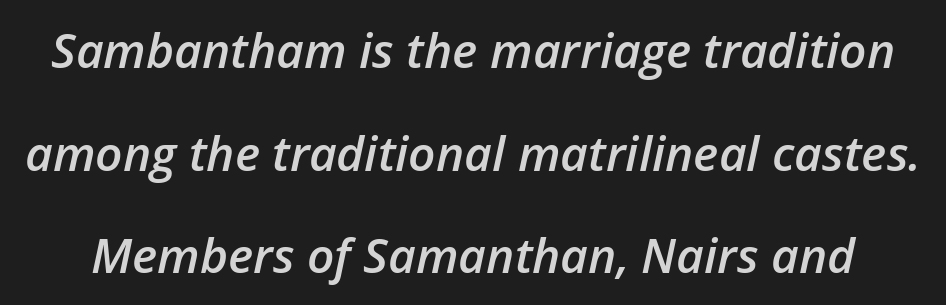
The image shows 48 px semibold type, italic (leaning right); set loose line spacing (2.14x), normal letter spacing, not underlined; low stroke contrast and a medium x-height.
